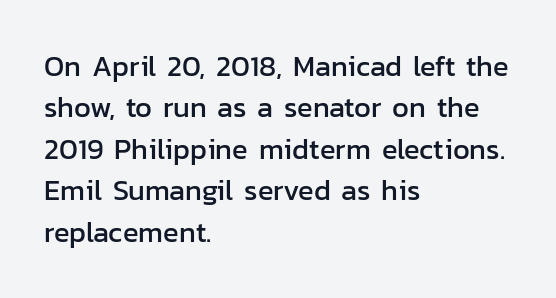
{"serif": "no", "italic": "no", "width": "normal", "stroke_contrast": "low", "x_height": "medium", "monospaced": "no", "underline": "no", "align": "left", "line_spacing": "normal", "line_spacing_ratio": 1.43, "letter_spacing": "normal", "letter_spacing_em": 0.0, "glyph_px": 29}
